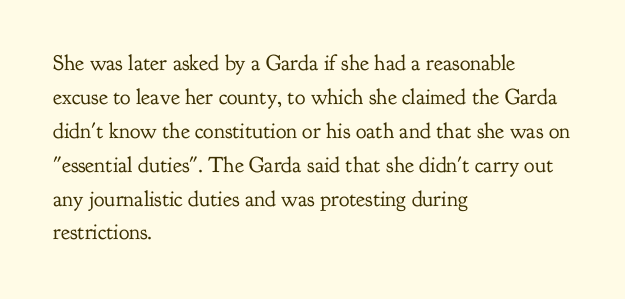
These lines stack with their left ends in a neat column. Any mark beneath the type? The region is blank. Short note: letters normally spaced. The type sits square on the baseline with zero lean.
